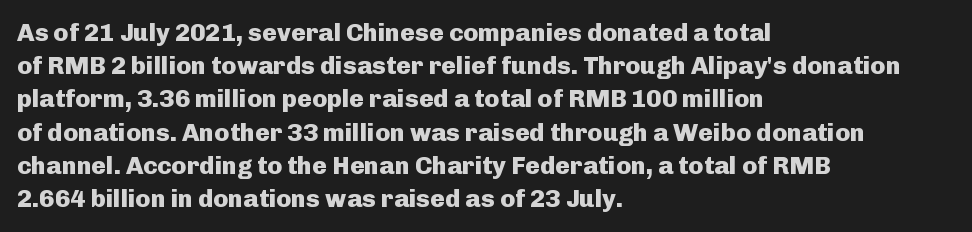
{"italic": "no", "bold": "yes", "underline": "no", "align": "left", "line_spacing": "normal", "line_spacing_ratio": 1.33, "letter_spacing": "normal", "letter_spacing_em": 0.0, "glyph_px": 25}
